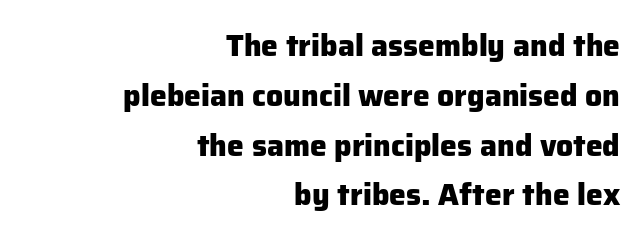
{"serif": "no", "italic": "no", "bold": "yes", "weight": "heavy", "width": "normal", "stroke_contrast": "low", "x_height": "medium", "monospaced": "no", "underline": "no", "align": "right", "line_spacing": "normal", "line_spacing_ratio": 1.66, "letter_spacing": "normal", "letter_spacing_em": 0.0, "glyph_px": 30}
